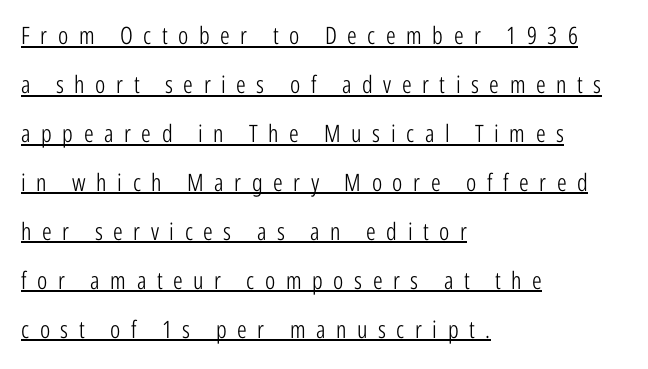
{"italic": "no", "bold": "no", "underline": "yes", "align": "left", "line_spacing": "loose", "line_spacing_ratio": 2.04, "letter_spacing": "wide", "letter_spacing_em": 0.44, "glyph_px": 24}
